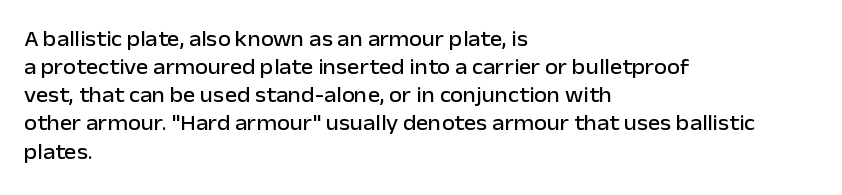
{"italic": "no", "underline": "no", "align": "left", "line_spacing": "normal", "line_spacing_ratio": 1.34, "letter_spacing": "normal", "letter_spacing_em": 0.0, "glyph_px": 21}
